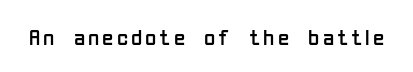
Honestly, there is no underline to notice here at all. This is roman type, the default non-slanted kind. Weight: not bold — regular or lighter.
